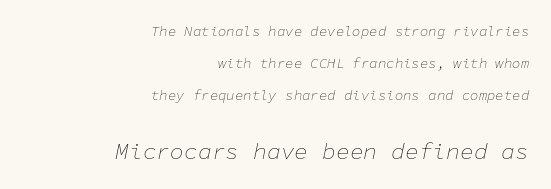
{"italic": "yes", "lean": "right", "slant_degrees": 11, "bold": "no", "underline": "no", "align": "right", "line_spacing": "loose", "line_spacing_ratio": 2.28, "letter_spacing": "normal", "letter_spacing_em": 0.0, "larger_block": "second", "size_ratio": 1.64, "glyph_px": 23}
